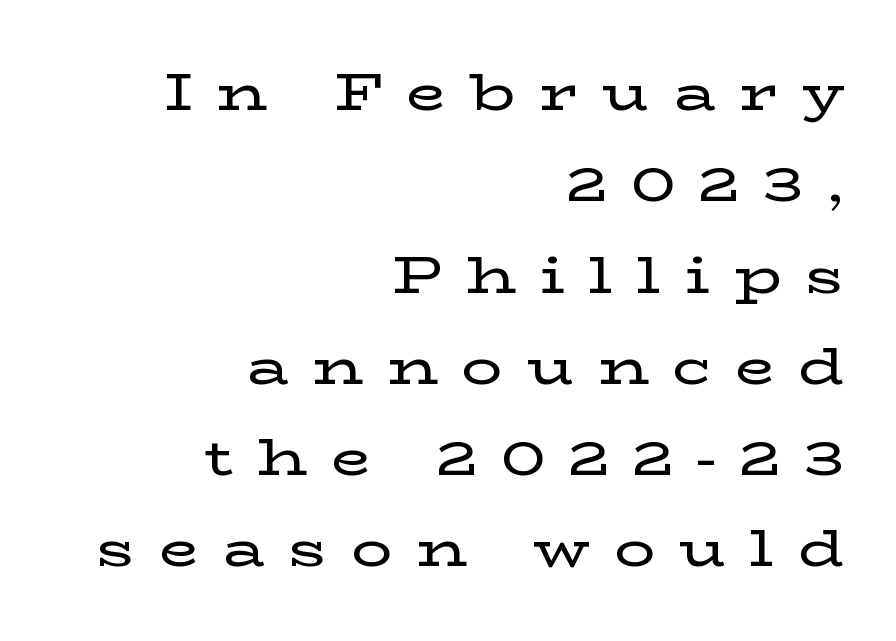
Is this a sans? No — the strokes have serifs. The letters are spread apart with noticeably loose tracking. The passage shown is typed in a proportional face where columns would drift. Line endings align vertically; line beginnings do not. Underline: absent.
